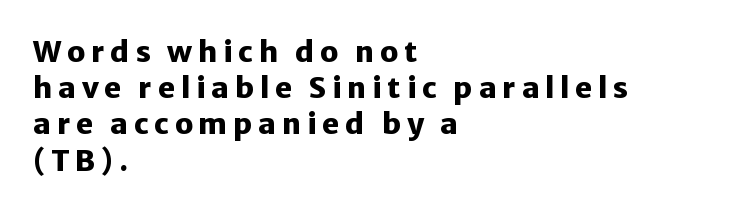
{"serif": "no", "italic": "no", "bold": "yes", "weight": "heavy", "width": "normal", "stroke_contrast": "low", "x_height": "medium", "monospaced": "no", "underline": "no", "align": "left", "line_spacing": "normal", "line_spacing_ratio": 1.25, "letter_spacing": "wide", "letter_spacing_em": 0.2, "glyph_px": 29}
